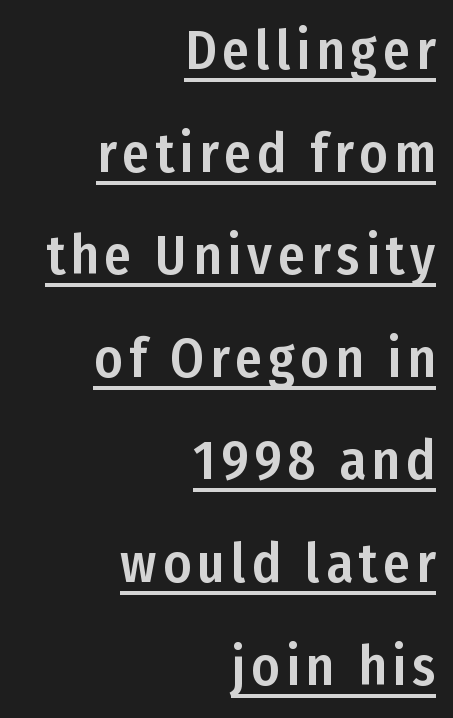
Caption: lettering with a line underneath. Regarding serifs, this sample does without them. Reading down the block, your eye finds every line finishing at a fixed right position. Vertical spacing — loose. Each letter keeps its own natural width here, so spacing adapts to shape. Is there any slant? The stems are plumb.
